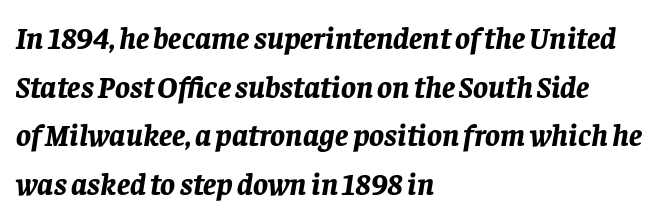
Leading matches the norm, producing a regular column. Line starts are locked; line ends wander. Italic: yes, the glyphs are oblique. Nothing unusual about the tracking: characters are spaced as the font intends.
